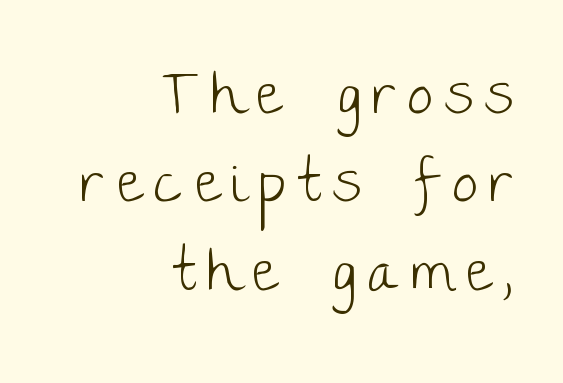
{"serif": "no", "italic": "no", "bold": "no", "weight": "light", "width": "normal", "stroke_contrast": "low", "x_height": "large", "monospaced": "no", "underline": "no", "align": "right", "line_spacing": "normal", "line_spacing_ratio": 1.55, "letter_spacing": "wide", "letter_spacing_em": 0.21, "glyph_px": 57}
